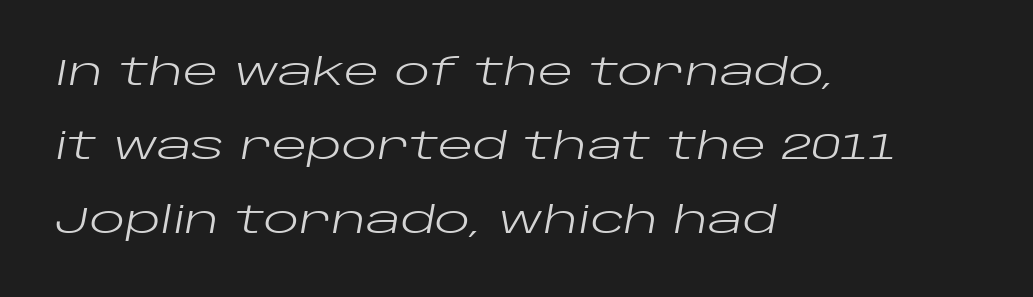
The image shows 37 px regular-weight, wide type, italic (leaning right); set left-aligned, loose line spacing (2.0x), normal letter spacing, not underlined; low stroke contrast and a large x-height.
